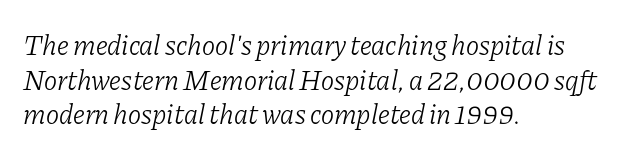
Q: Is the text bold? A: No.
Q: Is the text italic (slanted)? A: Yes, it leans right by about 11 degrees.
Q: Is the typeface a serif or a sans-serif typeface? A: Serif.
Q: Is the text underlined? A: No.
Q: How is the paragraph aligned? A: Left-aligned.
Q: Is the spacing between letters normal or unusually wide? A: Normal.
Q: Width (condensed, normal, or wide)? A: Normal.
Q: Stroke contrast? A: Low.
Q: x-height? A: Medium.
Q: Monospaced? A: No.
